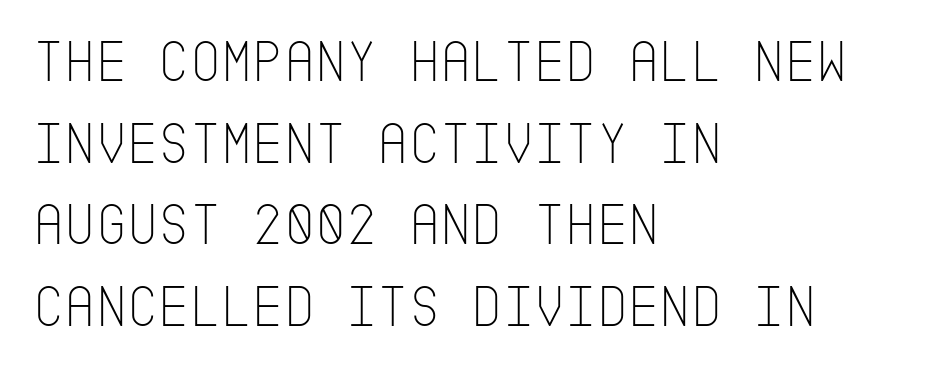
Q: Is the text bold? A: No.
Q: Is the text italic (slanted)? A: No, it is upright.
Q: Is the typeface a serif or a sans-serif typeface? A: Sans-serif.
Q: Is the text underlined? A: No.
Q: How is the paragraph aligned? A: Left-aligned.
Q: Is the spacing between letters normal or unusually wide? A: Normal.
Q: Is the spacing between lines tight, normal or loose? A: Normal.
Q: Width (condensed, normal, or wide)? A: Condensed.
Q: Stroke contrast? A: Low.
Q: x-height? A: Large.
